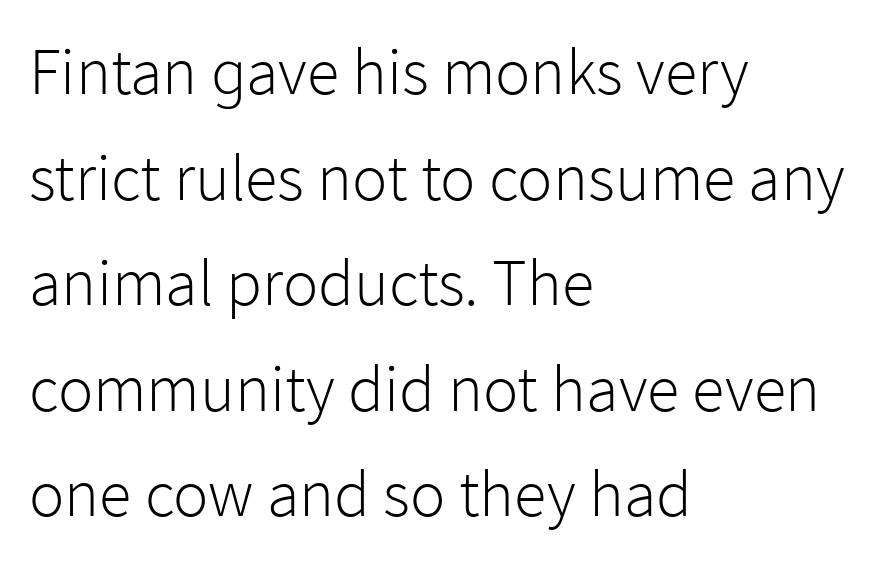
Spacing verdict: proportional, widths tailored to each character. Typeset ragged right — the left edge is the straight one. What stands out about the letter spacing? Nothing — it is the standard amount. No feet cap the strokes, marking this as sans-serif type. This block has exactly the height ordinary leading produces.
